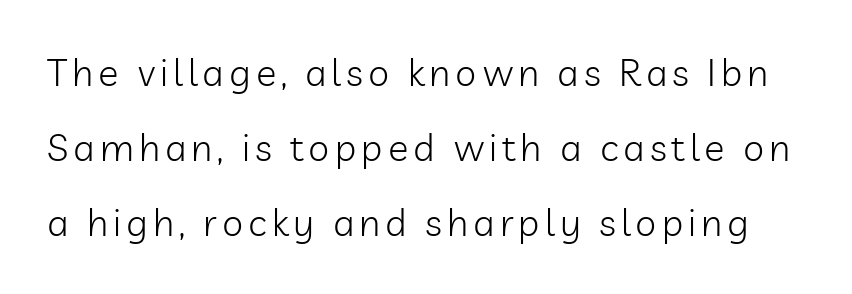
The image shows 38 px light sans-serif type, upright; set loose line spacing (1.98x), not underlined; low stroke contrast and a medium x-height.
